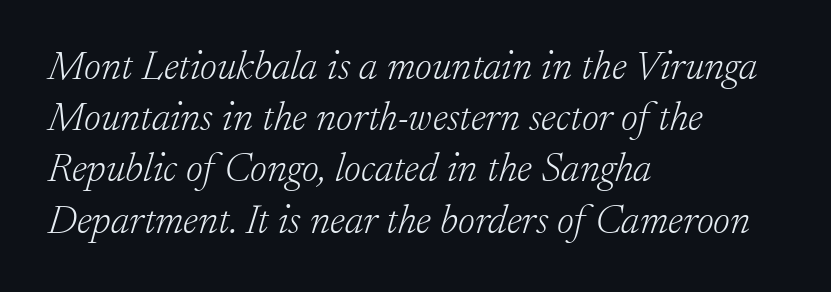
Each letter keeps its own natural width here, so spacing adapts to shape. Yep, those are serifs on the letters. This rendering uses left alignment, leaving the right contour irregular. Letters have the restrained weight of plain body copy at most. Words float on clear page, feet unadorned.
